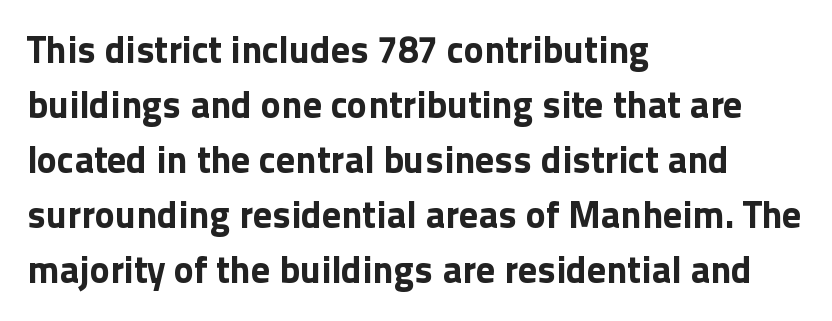
{"serif": "no", "italic": "no", "bold": "yes", "weight": "bold", "width": "normal", "x_height": "medium", "monospaced": "no", "underline": "no", "align": "left", "line_spacing": "normal", "line_spacing_ratio": 1.45, "letter_spacing": "normal", "letter_spacing_em": 0.0, "glyph_px": 38}
